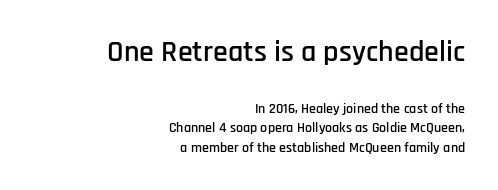
The space directly below the letters is spotless. In CSS terms this would be text-align: right. The face used here is proportionally spaced, like ordinary book or web type. Large over small — that's the arrangement of the two blocks here. Designer's note — italics off, roman on.
